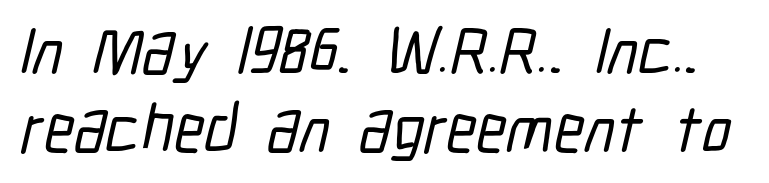
The image shows 67 px condensed sans-serif type; set line spacing 1.17x, normal letter spacing, not underlined; low stroke contrast and a medium x-height.
